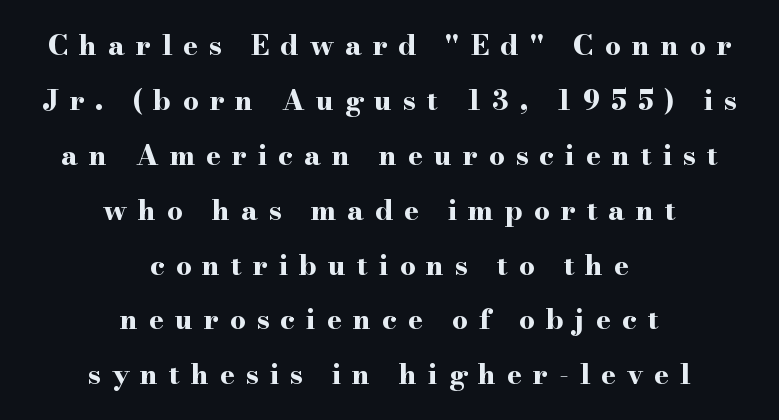
The image shows 28 px bold, wide serif type, upright; set centered, loose line spacing (1.96x), unusually wide letter spacing (+0.39 em), not underlined; high stroke contrast and a small x-height.
